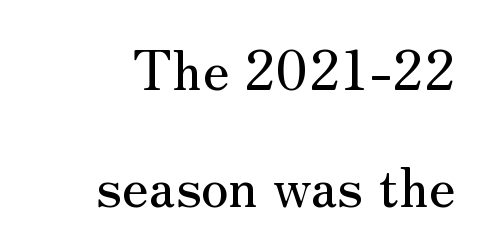
{"serif": "yes", "italic": "no", "width": "normal", "stroke_contrast": "medium", "x_height": "small", "monospaced": "no", "underline": "no", "align": "right", "line_spacing": "loose", "line_spacing_ratio": 2.13, "letter_spacing": "normal", "letter_spacing_em": 0.0, "glyph_px": 55}
